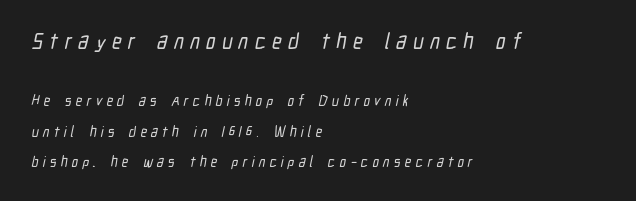
{"underline": "no", "align": "left", "line_spacing": "loose", "line_spacing_ratio": 2.17, "letter_spacing": "wide", "letter_spacing_em": 0.3, "larger_block": "first", "size_ratio": 1.5, "glyph_px": 21}
